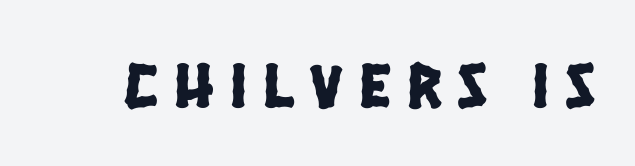
Honestly, the letter spacing is so wide it's the main thing you notice. The characters display no serif detailing; their extremities are plain. Note the varied advance widths — an 'i' is clearly narrower than an 'm'. The zone under the glyphs is completely vacant.
